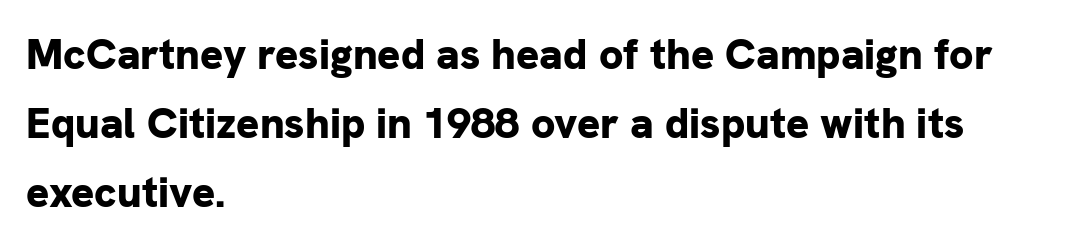
Q: Is the text bold? A: Yes.
Q: Is the text italic (slanted)? A: No, it is upright.
Q: Is the typeface a serif or a sans-serif typeface? A: Sans-serif.
Q: Is the text underlined? A: No.
Q: How is the paragraph aligned? A: Left-aligned.
Q: Is the spacing between letters normal or unusually wide? A: Normal.
Q: Is the spacing between lines tight, normal or loose? A: Normal.
Q: Width (condensed, normal, or wide)? A: Normal.
Q: Stroke contrast? A: Low.
Q: x-height? A: Medium.
Q: Monospaced? A: No.
